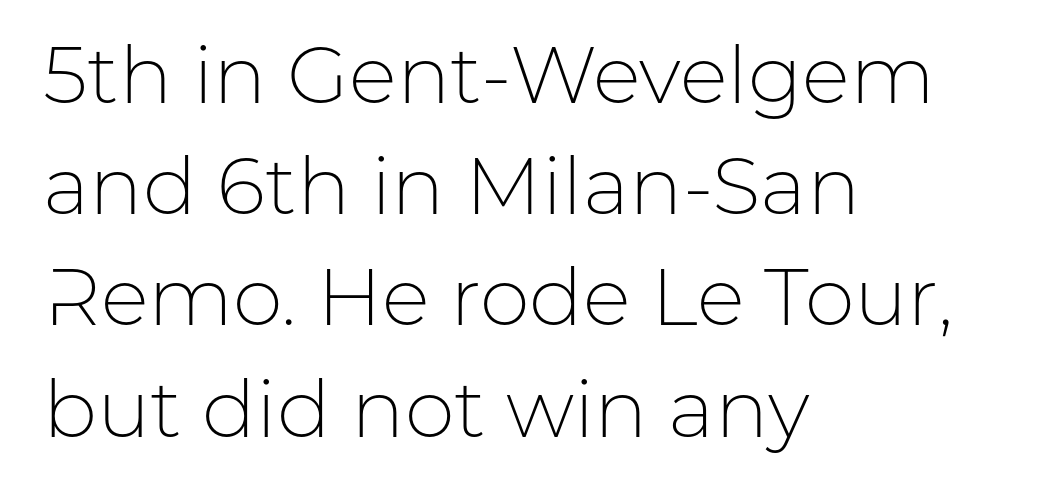
The vertical gap from one line to the next is medium. This is not heavy type; no bold has been used. A typesetter would label this face a sans. Notice how the stems are strictly vertical — no italics here. Words appear dense and cohesive because spacing is normal. A typesetter would call this proportional, since set widths differ per character.
